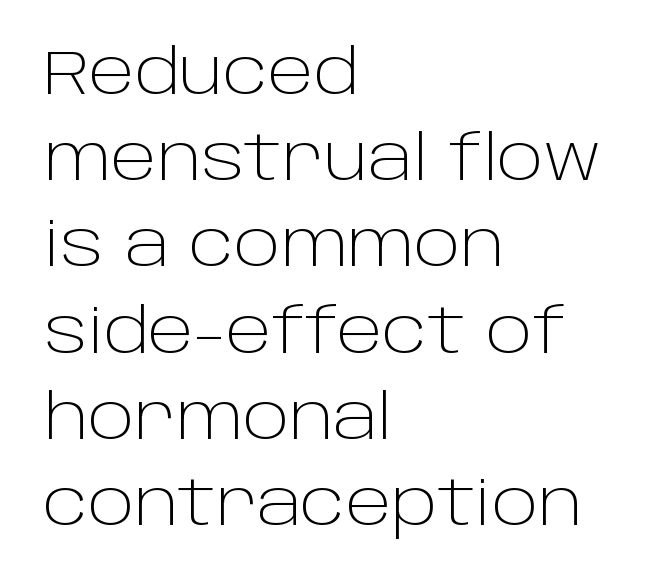
The image shows 62 px light sans-serif type, upright; set left-aligned, normal line spacing (1.39x), normal letter spacing, not underlined; low stroke contrast and a large x-height.
